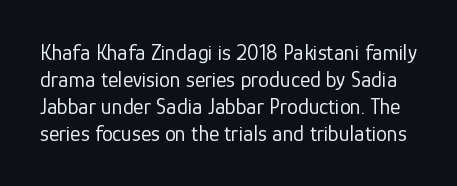
Q: Is the text bold? A: No.
Q: Is the text italic (slanted)? A: No, it is upright.
Q: Is the text underlined? A: No.
Q: Is the spacing between letters normal or unusually wide? A: Normal.
